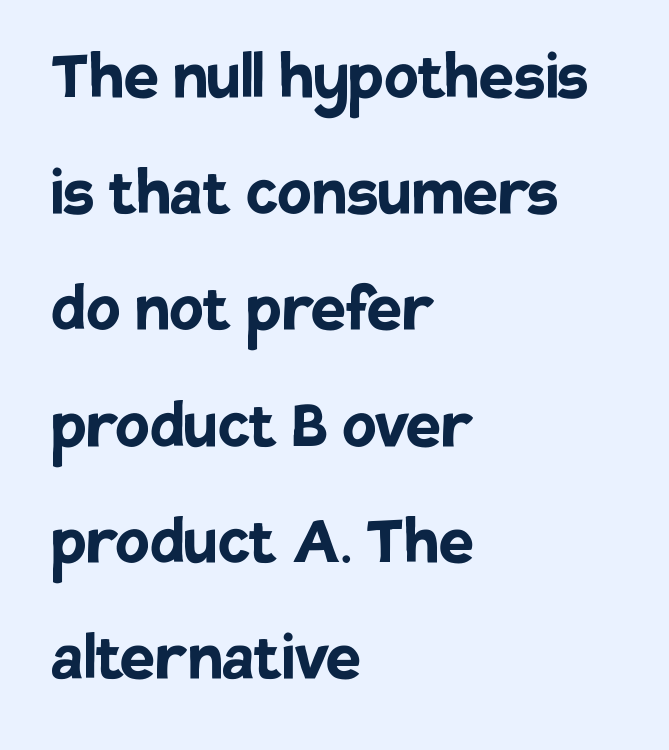
Q: Is the text bold? A: Yes.
Q: Is the text italic (slanted)? A: No, it is upright.
Q: Is the typeface a serif or a sans-serif typeface? A: Sans-serif.
Q: Is the text underlined? A: No.
Q: How is the paragraph aligned? A: Left-aligned.
Q: Is the spacing between letters normal or unusually wide? A: Normal.
Q: Is the spacing between lines tight, normal or loose? A: Normal.
Q: Width (condensed, normal, or wide)? A: Normal.
Q: Stroke contrast? A: Low.
Q: x-height? A: Large.
Q: Monospaced? A: No.
